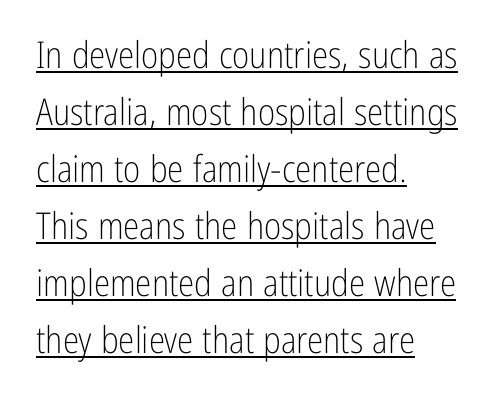
Compared with typical paragraphs, the rows here are spaced about the same. A quiet, ordinary-to-light weight characterises the typeface. The typeface chosen for these lines omits serifs. Quick note: not italic, upright. This sample is left-justified, so line endings fall wherever the words run out. This sample has the flowing, uneven cadence of proportional lettering.
